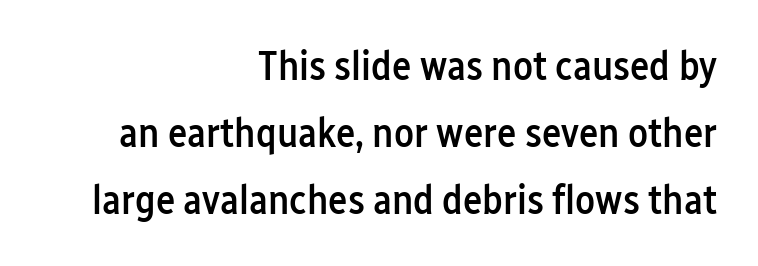
All the whitespace from short lines collects on the left. Spacing verdict: proportional, widths tailored to each character. The face used here is rendered with its standard letterfit. The words here are not underlined.
